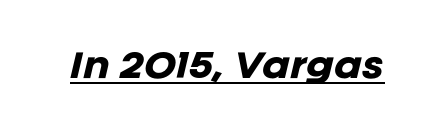
{"italic": "yes", "lean": "right", "slant_degrees": 12, "bold": "yes", "weight": "heavy", "width": "normal", "stroke_contrast": "low", "x_height": "large", "monospaced": "no", "underline": "yes", "letter_spacing": "normal", "letter_spacing_em": 0.0, "glyph_px": 32}
